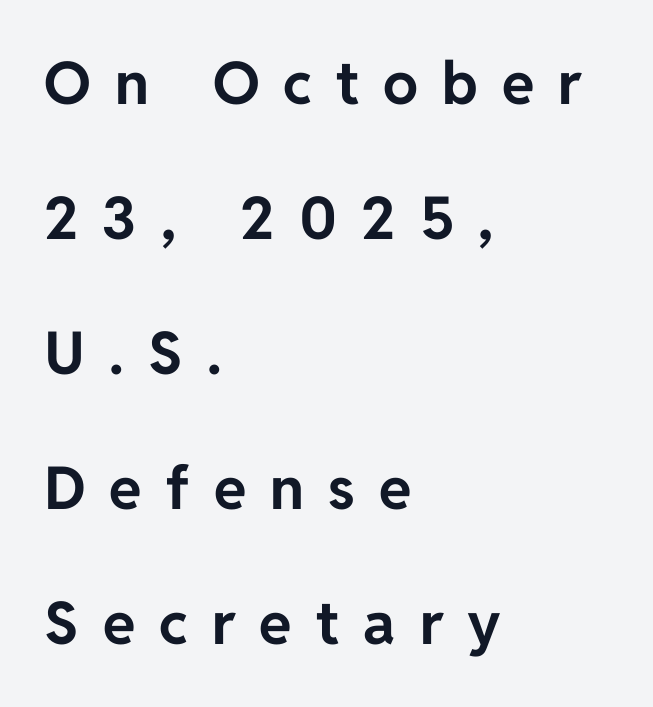
The image shows 59 px bold sans-serif type, upright; set left-aligned, loose line spacing (2.29x), unusually wide letter spacing (+0.41 em), not underlined; low stroke contrast and a medium x-height.
